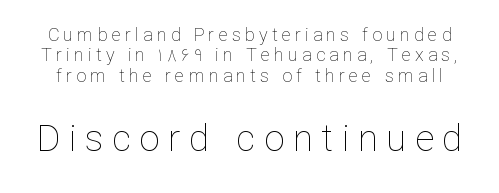
The baseline area is clear. In terms of letterspacing, this is a distinctly airy, spread setting. The strokes are not fattened; the text isn't bold. Students, observe: this is what under-led, compact text looks like. The later block is typeset at a bigger size than the earlier block.
